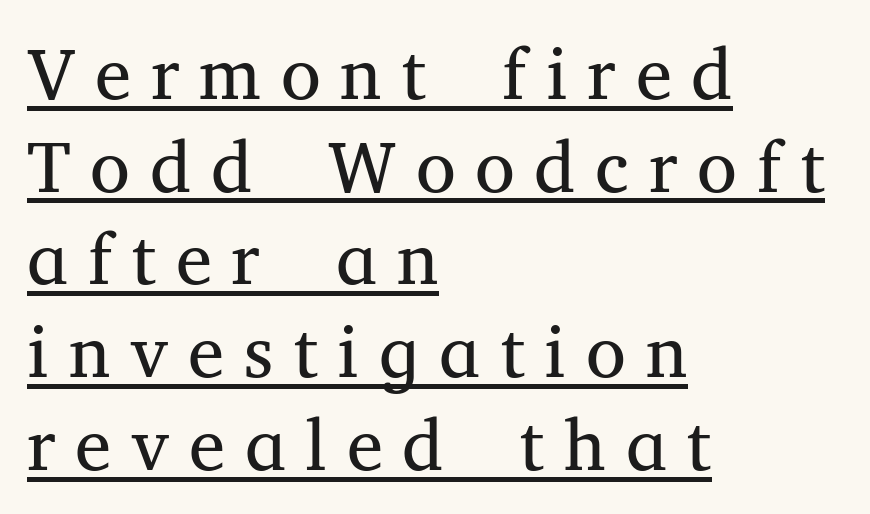
The image shows 73 px regular-weight serif type, upright; set left-aligned, normal line spacing (1.27x), unusually wide letter spacing (+0.27 em), underlined; medium stroke contrast and a medium x-height.
